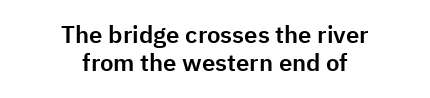
Q: Is the text italic (slanted)? A: No, it is upright.
Q: Is the text underlined? A: No.
Q: How is the paragraph aligned? A: Centered.
Q: Is the spacing between letters normal or unusually wide? A: Normal.
